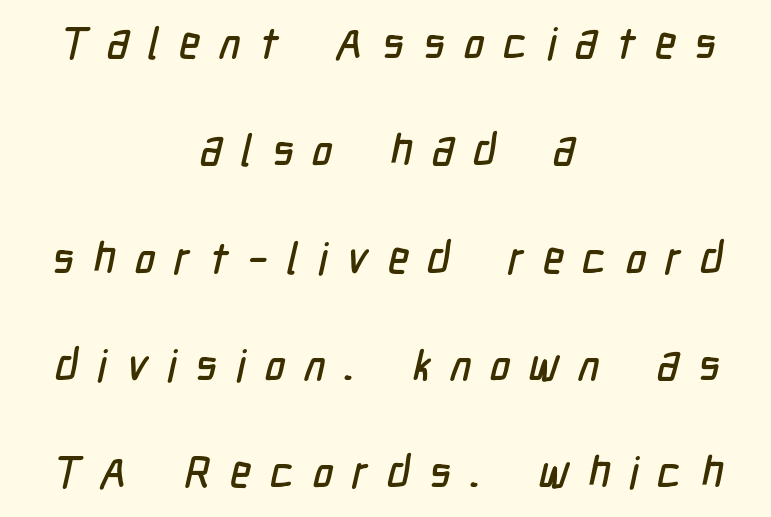
The image shows 44 px condensed sans-serif type; set centered, loose line spacing (2.44x), unusually wide letter spacing (+0.43 em), not underlined; low stroke contrast and a medium x-height.
